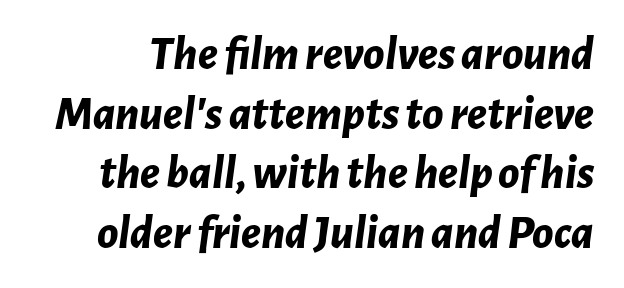
{"italic": "yes", "lean": "right", "slant_degrees": 7, "bold": "yes", "weight": "bold", "width": "normal", "stroke_contrast": "low", "x_height": "medium", "monospaced": "no", "underline": "no", "line_spacing_ratio": 1.24, "letter_spacing": "normal", "letter_spacing_em": 0.0, "glyph_px": 48}
